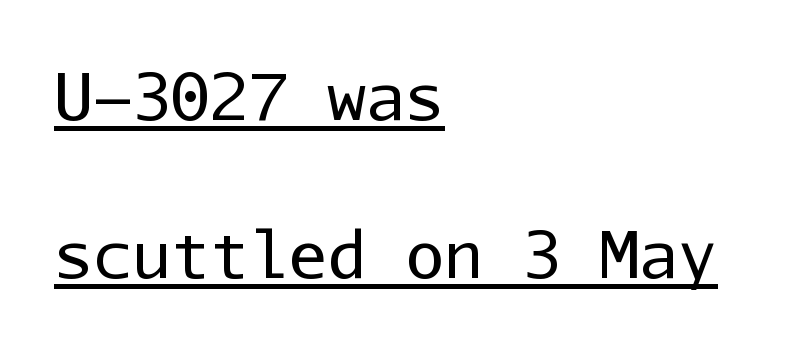
{"serif": "no", "italic": "no", "bold": "no", "weight": "regular", "width": "normal", "stroke_contrast": "low", "x_height": "medium", "monospaced": "yes", "underline": "yes", "align": "left", "line_spacing": "loose", "line_spacing_ratio": 2.43, "letter_spacing": "normal", "letter_spacing_em": 0.0, "glyph_px": 65}
